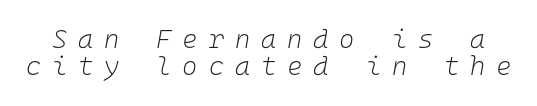
The image shows 26 px text type, italic (leaning right); set tight line spacing (1.04x), unusually wide letter spacing (+0.42 em), not underlined.
